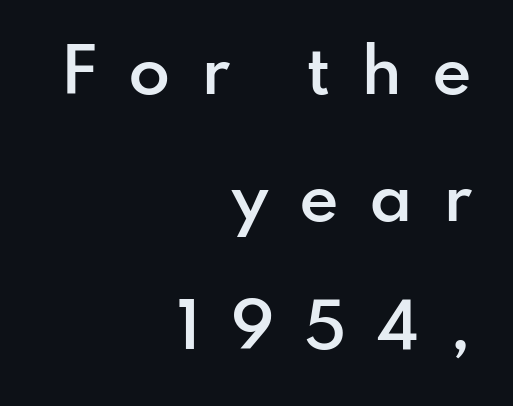
In CSS terms this would be text-align: right. These lines are rendered in a variable-pitch font. The text was rendered using a sans face with plain stroke endings. Successive baselines arrive slowly, with a big drop between each. If you drew a line through each stem, it would be perfectly vertical. Anything drawn beneath the words? Only blank space.
